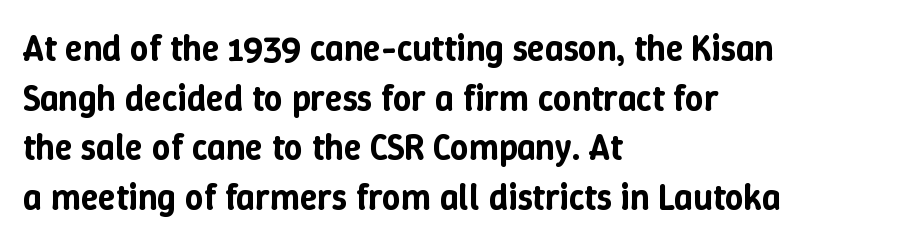
Nobody drew a line under any word here. Successive baselines arrive at the customary interval. Typeset ragged right — the left edge is the straight one. Observe the ordinary spacing: letters are neighbours, not strangers. The axis of the letterforms is exactly vertical.
